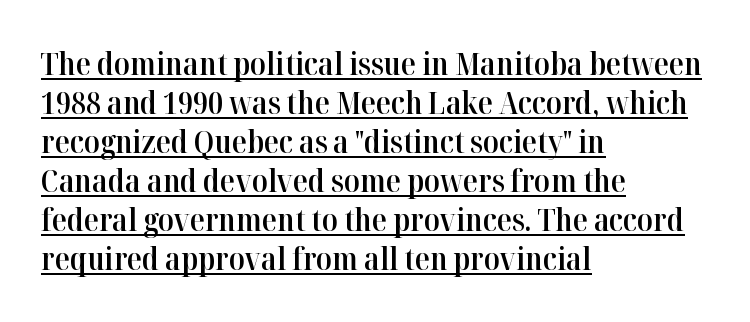
The image shows 31 px semibold serif type, upright; set left-aligned, normal line spacing (1.26x), normal letter spacing, underlined; high stroke contrast and a medium x-height.
